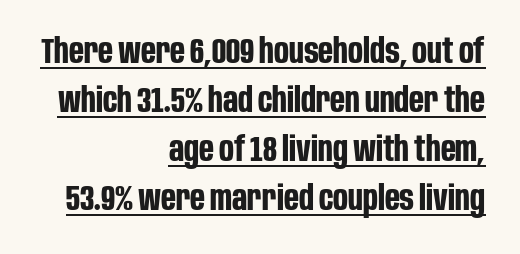
The image shows 35 px bold, condensed sans-serif type, upright; set right-aligned, normal line spacing (1.4x), normal letter spacing, underlined; low stroke contrast and a large x-height.
